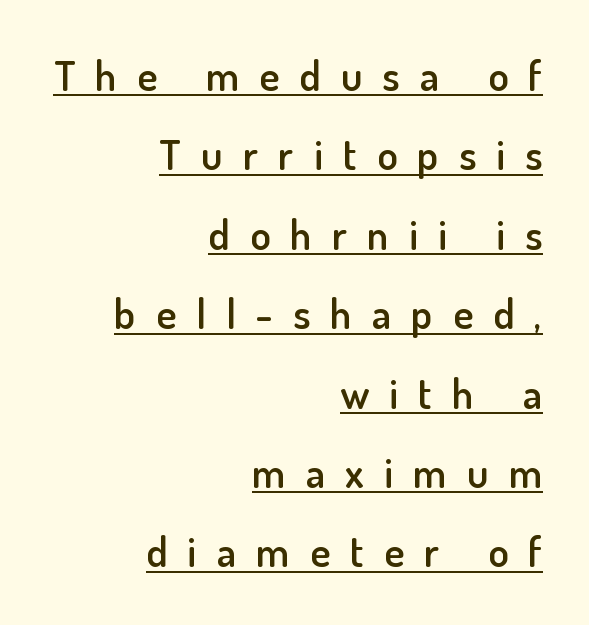
Q: Is the text bold? A: Semi-bold.
Q: Is the text italic (slanted)? A: No, it is upright.
Q: Is the typeface a serif or a sans-serif typeface? A: Sans-serif.
Q: Is the text underlined? A: Yes.
Q: How is the paragraph aligned? A: Right-aligned.
Q: Is the spacing between letters normal or unusually wide? A: Unusually wide.
Q: Width (condensed, normal, or wide)? A: Normal.
Q: Stroke contrast? A: Low.
Q: x-height? A: Small.
Q: Monospaced? A: No.
